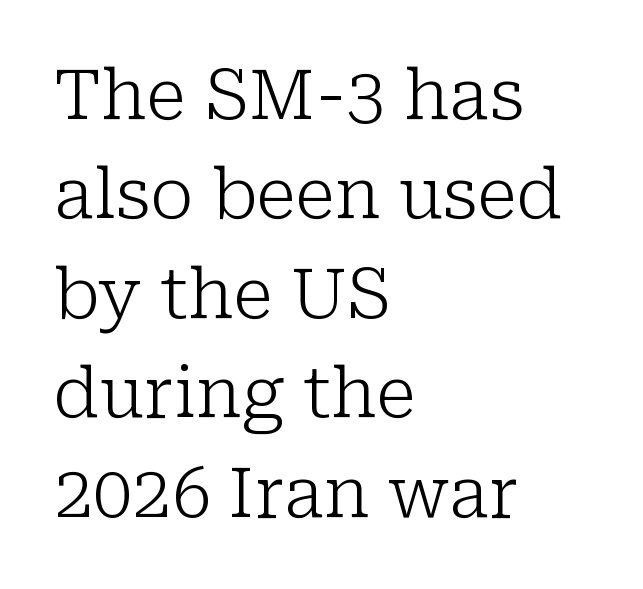
Q: Is the text bold? A: No.
Q: Is the text italic (slanted)? A: No, it is upright.
Q: Is the typeface a serif or a sans-serif typeface? A: Serif.
Q: Is the text underlined? A: No.
Q: How is the paragraph aligned? A: Left-aligned.
Q: Is the spacing between letters normal or unusually wide? A: Normal.
Q: Is the spacing between lines tight, normal or loose? A: Normal.
Q: Width (condensed, normal, or wide)? A: Normal.
Q: Stroke contrast? A: Low.
Q: x-height? A: Medium.
Q: Monospaced? A: No.
